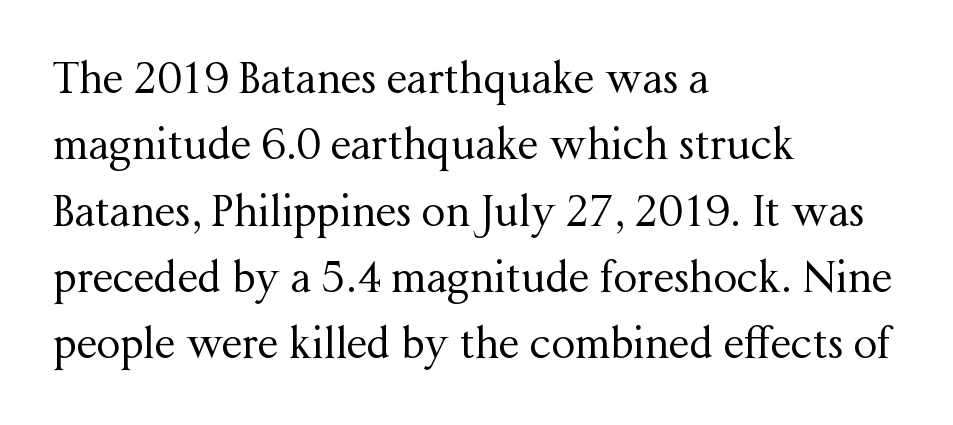
{"serif": "yes", "italic": "no", "bold": "no", "weight": "regular", "width": "normal", "stroke_contrast": "medium", "x_height": "medium", "monospaced": "no", "underline": "no", "align": "left", "line_spacing": "normal", "line_spacing_ratio": 1.58, "letter_spacing": "normal", "letter_spacing_em": 0.0, "glyph_px": 42}
